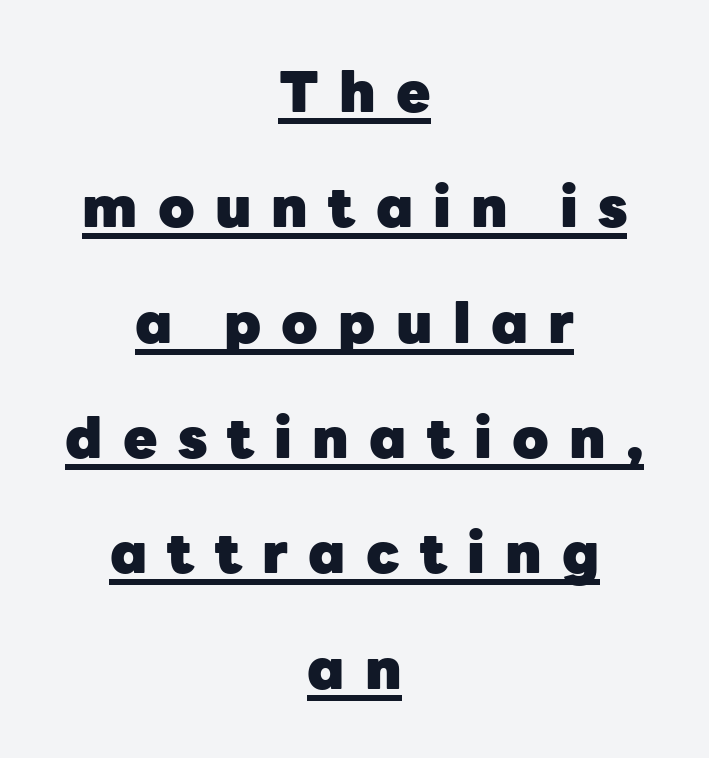
The text block is weighted toward neither margin, spreading evenly from the middle. Leading is clearly above the norm, producing a sparse column. Classification — sans serif. A typesetter would call this proportional, since set widths differ per character. You can see a thin bar hugging the bottom of the glyphs.
